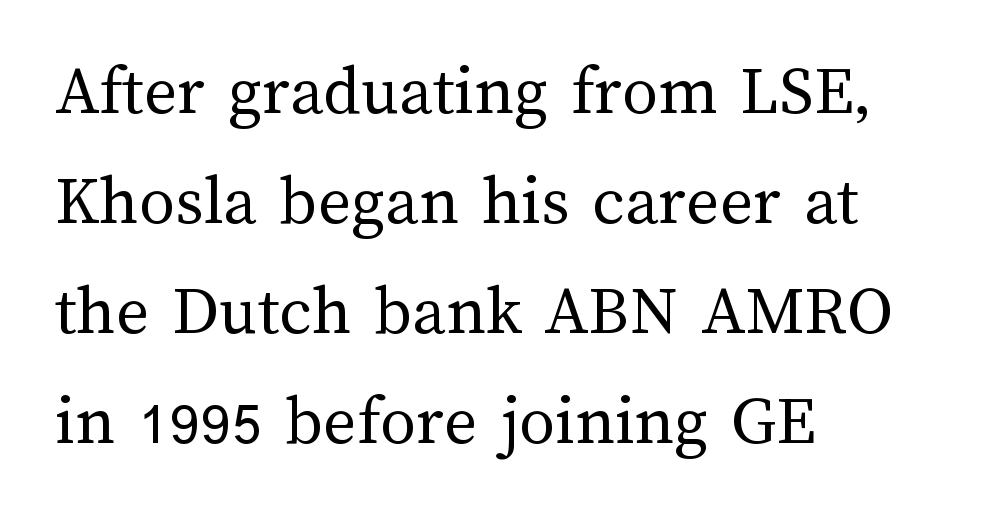
The image shows 72 px regular-weight type, upright; set left-aligned, normal line spacing (1.53x), normal letter spacing, not underlined; medium stroke contrast and a medium x-height.
